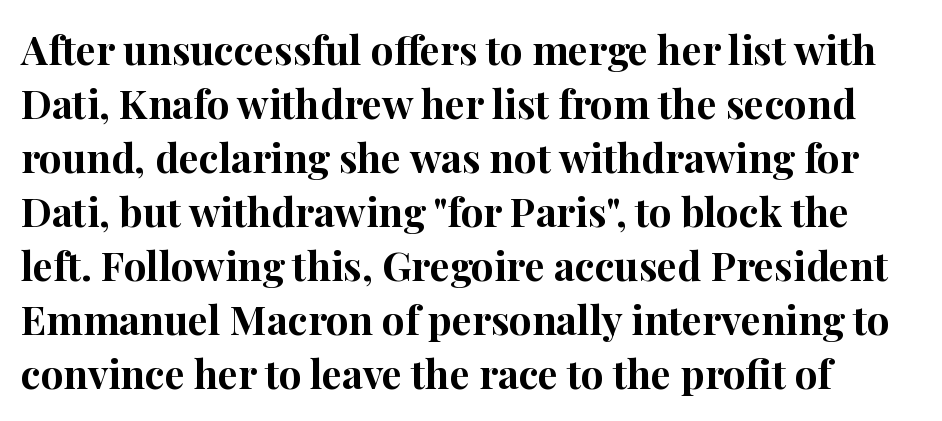
{"serif": "yes", "italic": "no", "bold": "yes", "weight": "bold", "width": "normal", "stroke_contrast": "high", "x_height": "medium", "monospaced": "no", "underline": "no", "line_spacing": "normal", "line_spacing_ratio": 1.35, "letter_spacing": "normal", "letter_spacing_em": 0.0, "glyph_px": 40}
